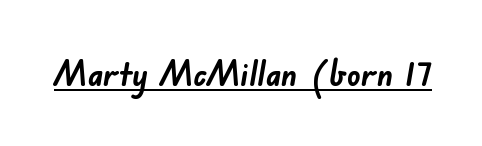
The image shows 34 px semibold sans-serif type; set normal letter spacing, underlined; low stroke contrast and a small x-height.
